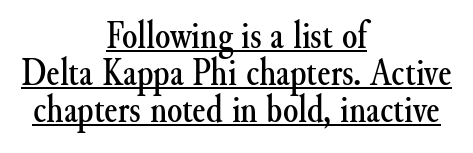
The image shows 39 px serif type, upright; set centered, tight line spacing (0.95x), normal letter spacing, underlined; medium stroke contrast and a small x-height.
